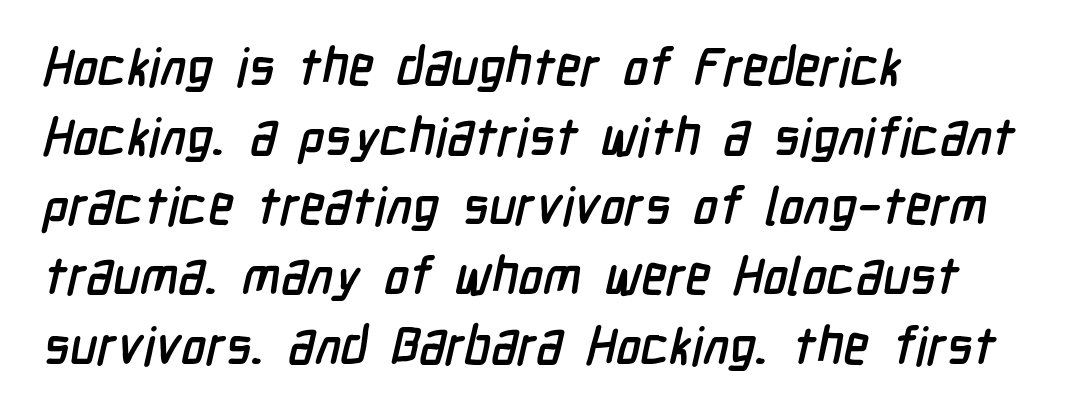
The image shows 52 px condensed sans-serif type; set left-aligned, normal line spacing (1.34x), normal letter spacing, not underlined; low stroke contrast and a medium x-height.
